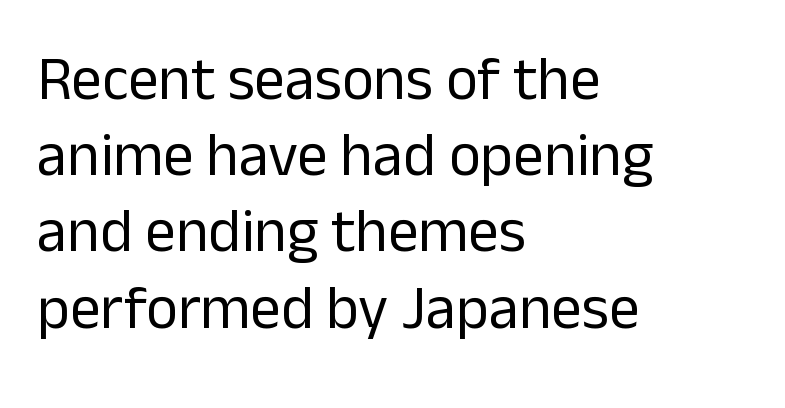
{"serif": "no", "italic": "no", "bold": "no", "weight": "regular", "width": "normal", "stroke_contrast": "low", "x_height": "medium", "monospaced": "no", "underline": "no", "align": "left", "line_spacing": "normal", "line_spacing_ratio": 1.25, "letter_spacing": "normal", "letter_spacing_em": 0.0, "glyph_px": 61}
